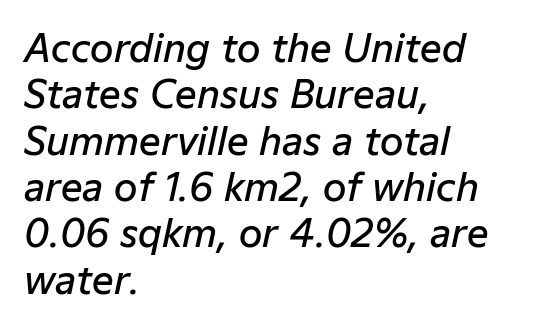
Q: Is the text bold? A: Semi-bold.
Q: Is the text italic (slanted)? A: Yes, it leans right by about 12 degrees.
Q: Is the text underlined? A: No.
Q: How is the paragraph aligned? A: Left-aligned.
Q: Is the spacing between letters normal or unusually wide? A: Normal.
Q: Width (condensed, normal, or wide)? A: Normal.
Q: Stroke contrast? A: Low.
Q: x-height? A: Medium.
Q: Monospaced? A: No.
